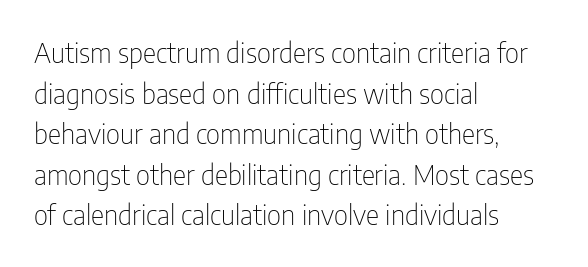
The image shows 28 px thin, condensed sans-serif type, upright; set left-aligned, normal line spacing (1.45x), normal letter spacing, not underlined; low stroke contrast and a medium x-height.
